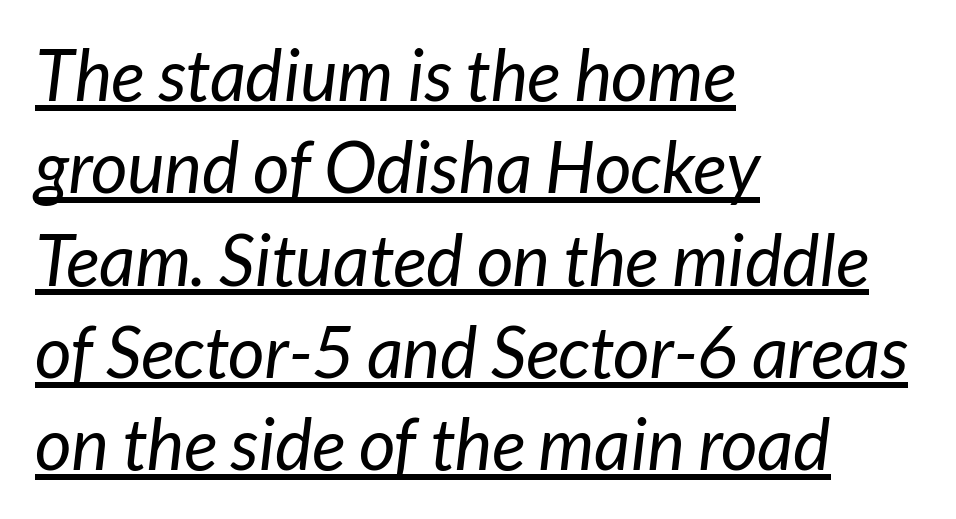
Q: Is the text bold? A: No.
Q: Is the typeface a serif or a sans-serif typeface? A: Sans-serif.
Q: Is the text underlined? A: Yes.
Q: How is the paragraph aligned? A: Left-aligned.
Q: Is the spacing between letters normal or unusually wide? A: Normal.
Q: Is the spacing between lines tight, normal or loose? A: Normal.
Q: Width (condensed, normal, or wide)? A: Normal.
Q: Stroke contrast? A: Low.
Q: x-height? A: Medium.
Q: Monospaced? A: No.
